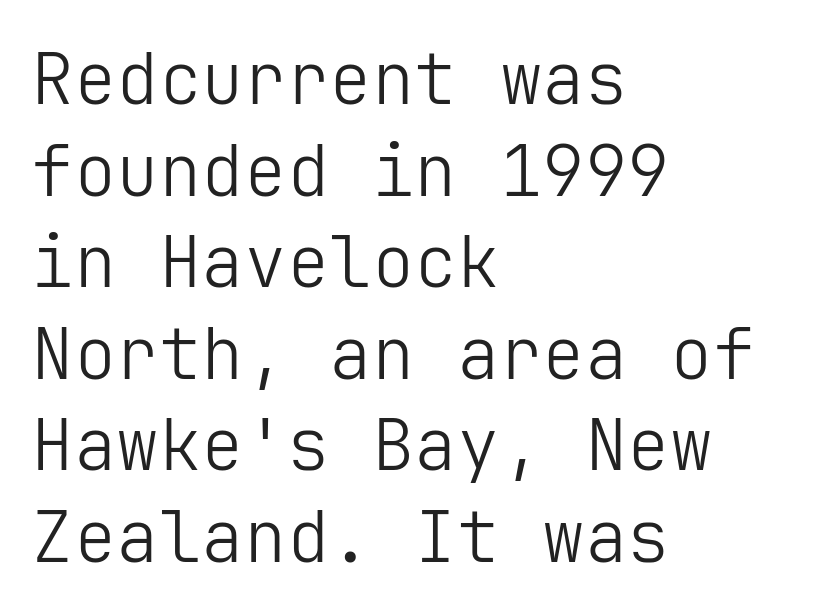
Q: Is the text bold? A: No.
Q: Is the text italic (slanted)? A: No, it is upright.
Q: Is the typeface a serif or a sans-serif typeface? A: Sans-serif.
Q: Is the text underlined? A: No.
Q: How is the paragraph aligned? A: Left-aligned.
Q: Is the spacing between letters normal or unusually wide? A: Normal.
Q: Is the spacing between lines tight, normal or loose? A: Normal.
Q: Width (condensed, normal, or wide)? A: Normal.
Q: Stroke contrast? A: Low.
Q: x-height? A: Medium.
